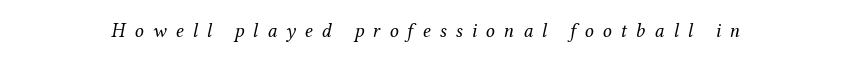
The image shows 20 px text type, italic (leaning right); set unusually wide letter spacing (+0.45 em), not underlined.
